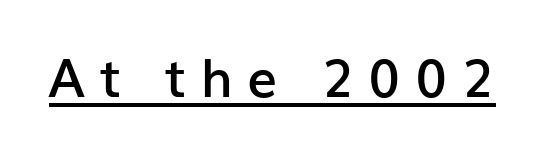
The sample's only ornament is a line tracing under the words. No feet cap the strokes, marking this as sans-serif type. The letterforms stand isolated, each surrounded by extra space. The letters are semibold — heavier than regular but short of a full bold.
